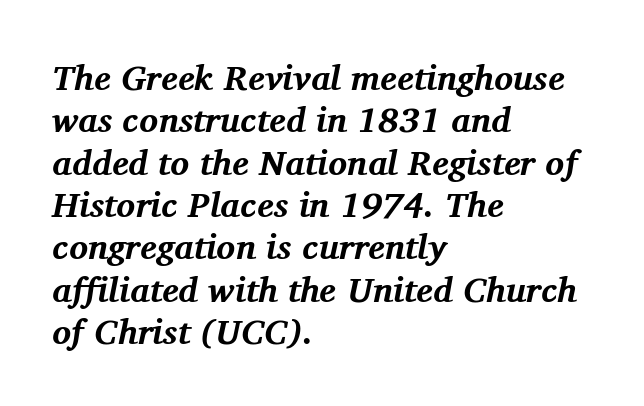
It's the slanting kind of type. Students, this is bold: see how much ink each stroke carries. Has an underline been added? It has not. Tracking here is standard; glyphs follow each other at the usual distance. Which margin do the lines hug? The left one — the right edge is uneven. The font family rendered here belongs to the serif group.
